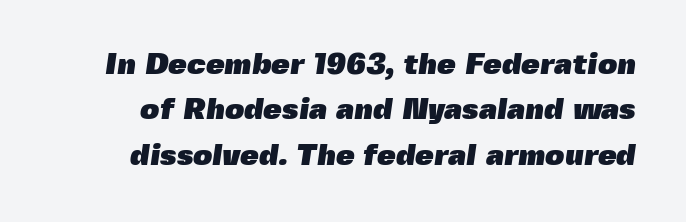
The type is set solid horizontally, with unmodified tracking. You could not count columns in this text — the font is proportionally spaced. The rendering uses a moderate line-height, typical for paragraphs. Heavy, bold letterforms. The type family on display is of the sans-serif kind.
